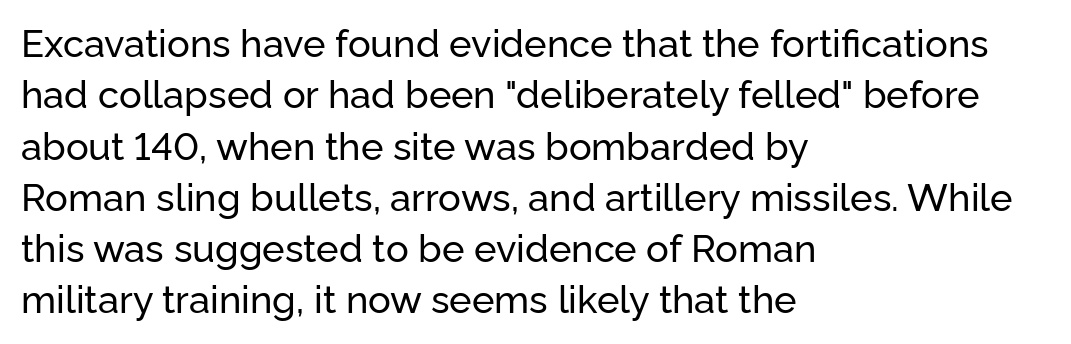
Does the leading feel generous? No, just average. Observe the absence of serifs on each vertical stroke in this sample. The lettering stays uniformly vertical, giving the passage a roman look. The paragraph has a hard left edge and a soft right edge. Plain, unruled lines of type.
